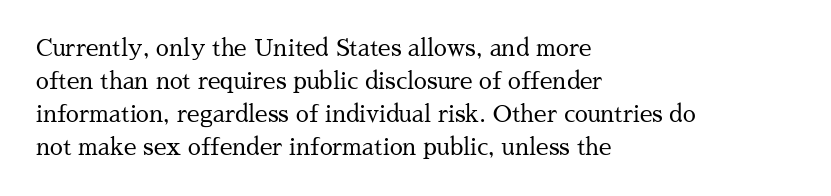
{"italic": "no", "bold": "no", "underline": "no", "align": "left", "line_spacing": "normal", "line_spacing_ratio": 1.44, "letter_spacing": "normal", "letter_spacing_em": 0.0, "glyph_px": 23}
